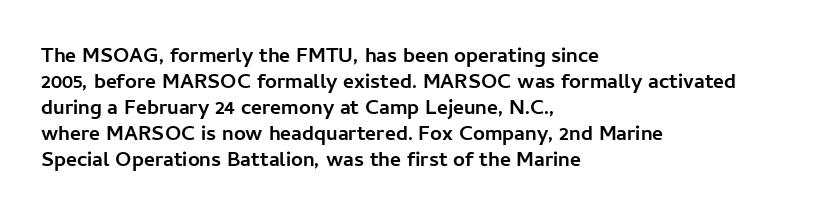
Q: Is the text bold? A: Yes.
Q: Is the text italic (slanted)? A: No, it is upright.
Q: Is the text underlined? A: No.
Q: How is the paragraph aligned? A: Left-aligned.
Q: Is the spacing between letters normal or unusually wide? A: Normal.
